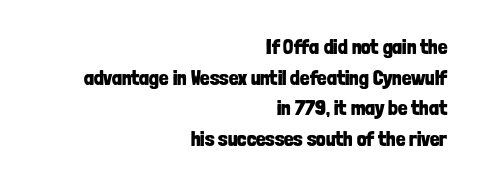
{"italic": "no", "bold": "yes", "underline": "no", "align": "right", "line_spacing": "normal", "line_spacing_ratio": 1.46, "letter_spacing": "normal", "letter_spacing_em": 0.0, "glyph_px": 21}
